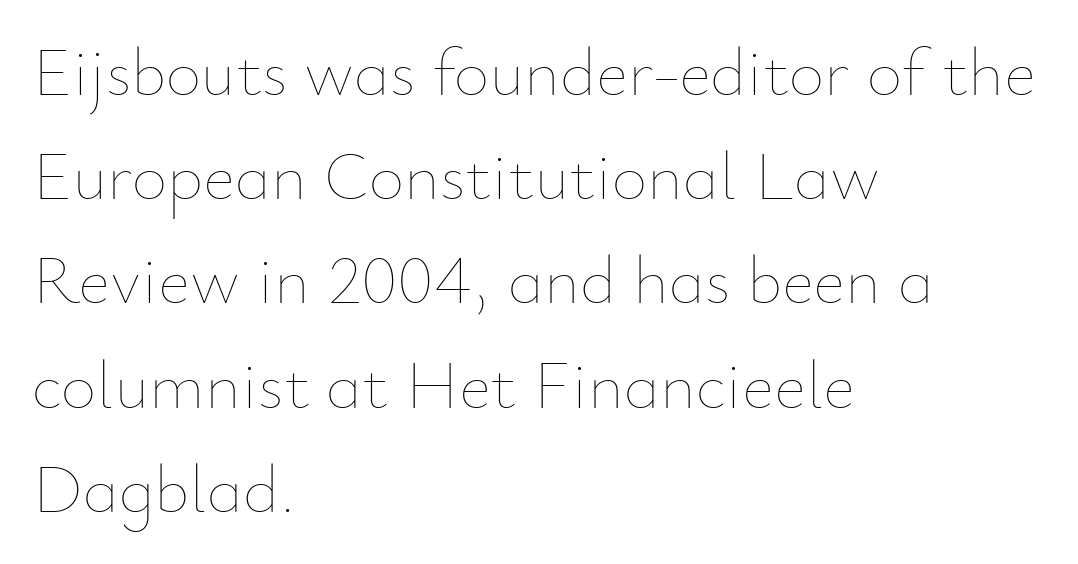
The image shows 69 px thin type, upright; set left-aligned, normal line spacing (1.51x), normal letter spacing, not underlined; low stroke contrast and a small x-height.
